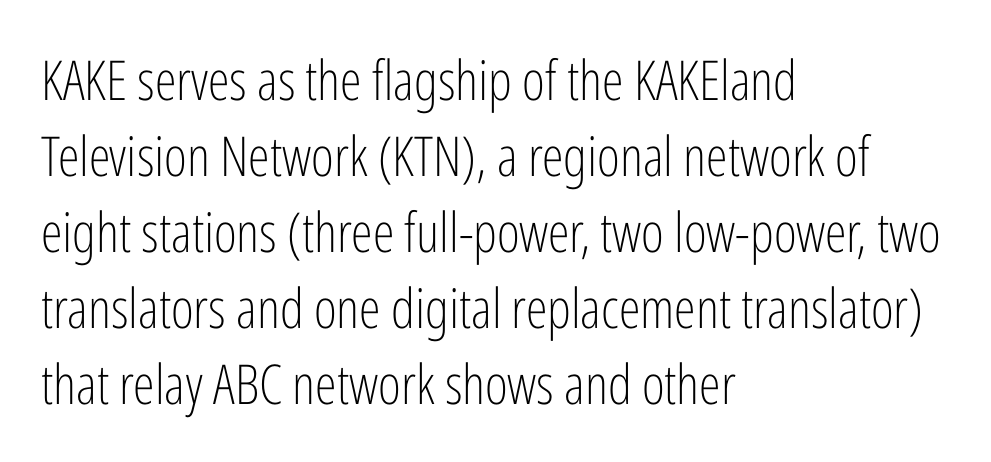
The image shows 55 px light, condensed sans-serif type, upright; set left-aligned, normal line spacing (1.38x), normal letter spacing, not underlined; low stroke contrast and a medium x-height.
